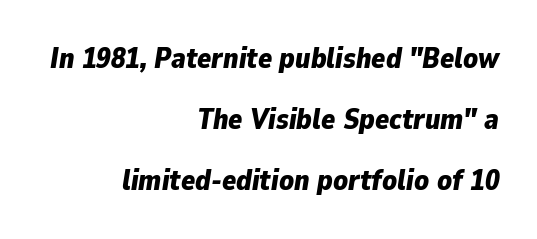
The image shows 29 px bold type, italic (leaning right); set right-aligned, loose line spacing (2.1x), normal letter spacing, not underlined; low stroke contrast and a medium x-height.
